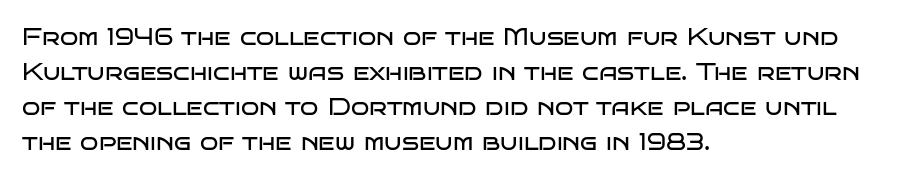
The image shows 24 px text type, upright; set left-aligned, normal line spacing (1.46x), normal letter spacing, not underlined.
